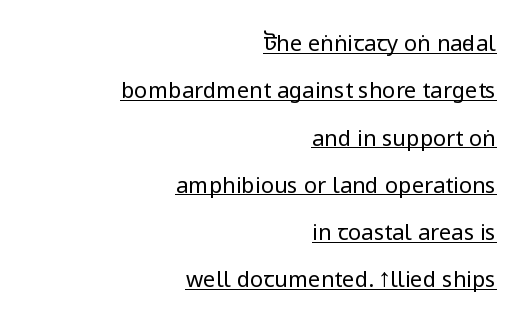
Notice how a bar underscores the lettering throughout. Short and long lines alike share a common ending point at right. Standard letterfit; no display-style spreading of the glyphs. The font's upright variant was chosen for this text.
